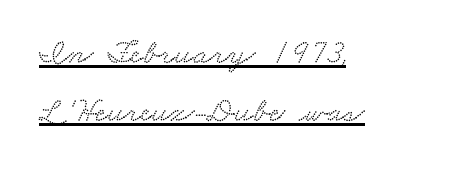
{"serif": "yes", "width": "wide", "stroke_contrast": "low", "x_height": "small", "monospaced": "no", "underline": "yes", "align": "left", "line_spacing": "normal", "line_spacing_ratio": 1.7, "letter_spacing": "normal", "letter_spacing_em": 0.0, "glyph_px": 34}
